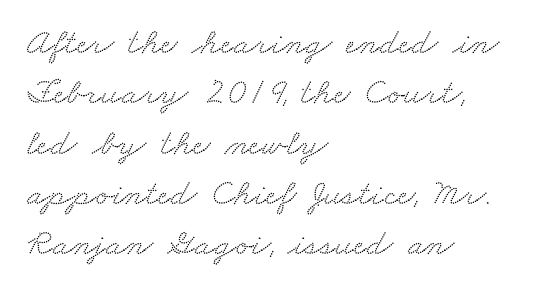
{"serif": "yes", "width": "wide", "stroke_contrast": "medium", "x_height": "small", "monospaced": "no", "underline": "no", "align": "left", "line_spacing": "normal", "line_spacing_ratio": 1.36, "letter_spacing": "normal", "letter_spacing_em": 0.0, "glyph_px": 37}
